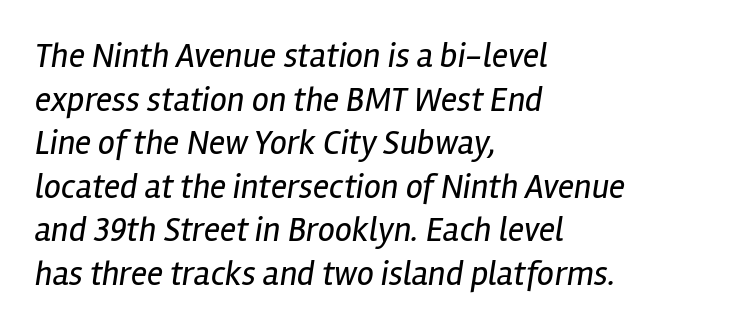
The letterforms sit shoulder to shoulder at normal distance. Visually the block forms a straight wall on the left and a jagged coastline on the right. Weight: in the light-to-regular range. Varying glyph widths throughout — classic text-font behaviour. Emphasis-style slanted type is in use. The space beneath each line is pristine and unruled.
